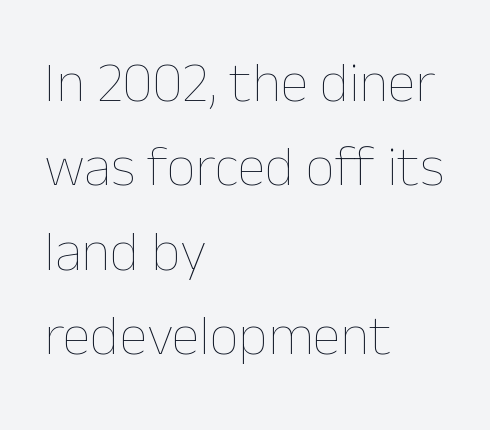
Q: Is the text bold? A: No.
Q: Is the text italic (slanted)? A: No, it is upright.
Q: Is the text underlined? A: No.
Q: How is the paragraph aligned? A: Left-aligned.
Q: Is the spacing between letters normal or unusually wide? A: Normal.
Q: Is the spacing between lines tight, normal or loose? A: Normal.
Q: Width (condensed, normal, or wide)? A: Normal.
Q: Stroke contrast? A: Low.
Q: x-height? A: Medium.
Q: Monospaced? A: No.
